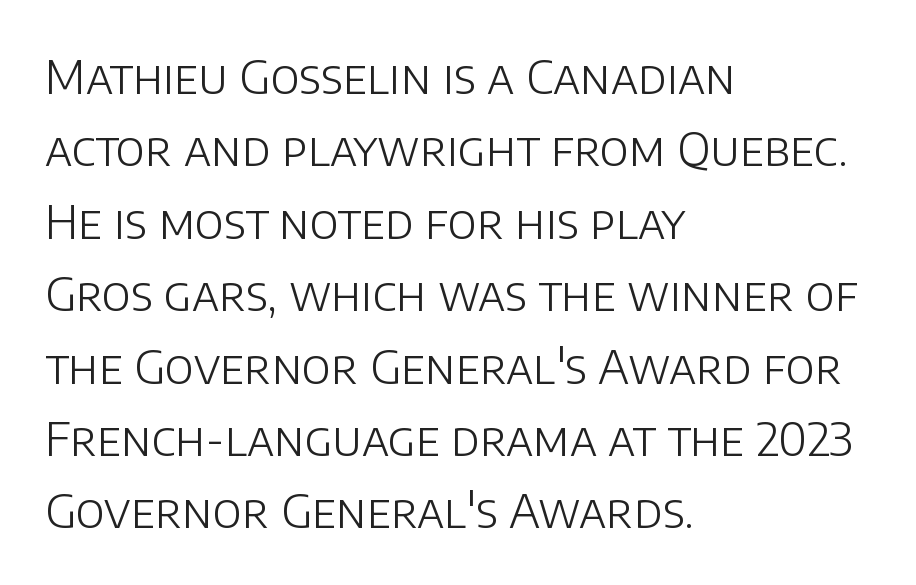
Q: Is the text bold? A: No.
Q: Is the text italic (slanted)? A: No, it is upright.
Q: Is the typeface a serif or a sans-serif typeface? A: Sans-serif.
Q: Is the text underlined? A: No.
Q: How is the paragraph aligned? A: Left-aligned.
Q: Is the spacing between letters normal or unusually wide? A: Normal.
Q: Is the spacing between lines tight, normal or loose? A: Normal.
Q: Width (condensed, normal, or wide)? A: Normal.
Q: Stroke contrast? A: Low.
Q: x-height? A: Large.
Q: Monospaced? A: No.
